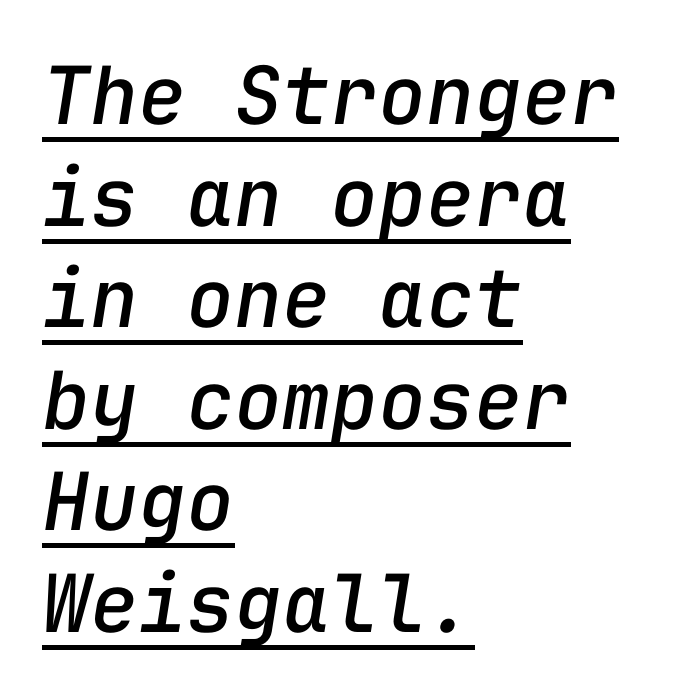
{"italic": "yes", "lean": "right", "slant_degrees": 9, "width": "normal", "stroke_contrast": "low", "x_height": "medium", "monospaced": "yes", "underline": "yes", "align": "left", "line_spacing": "normal", "line_spacing_ratio": 1.27, "letter_spacing": "normal", "letter_spacing_em": 0.0, "glyph_px": 80}
